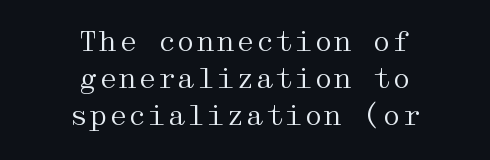
Q: Is the text bold? A: No.
Q: Is the text italic (slanted)? A: No, it is upright.
Q: Is the typeface a serif or a sans-serif typeface? A: Serif.
Q: Is the text underlined? A: No.
Q: How is the paragraph aligned? A: Centered.
Q: Is the spacing between letters normal or unusually wide? A: Normal.
Q: Is the spacing between lines tight, normal or loose? A: Normal.
Q: Width (condensed, normal, or wide)? A: Wide.
Q: Stroke contrast? A: Medium.
Q: x-height? A: Medium.
